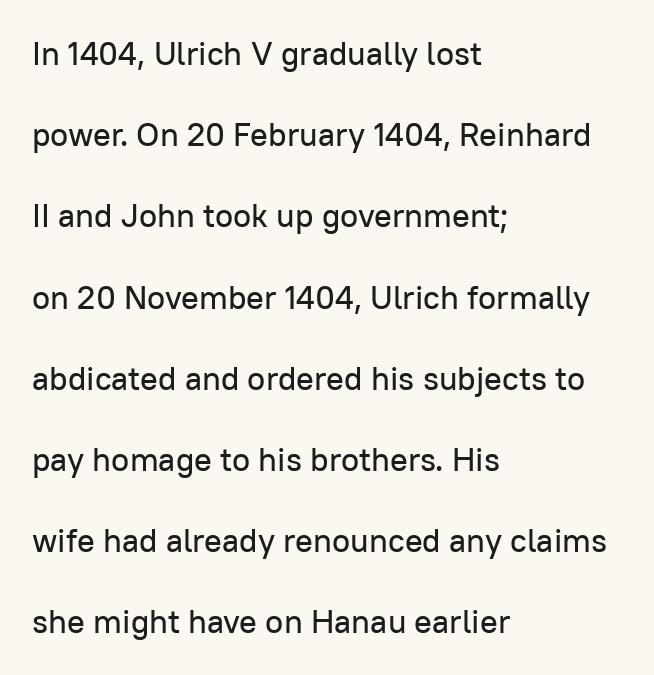
The image shows 33 px sans-serif type, upright; set left-aligned, loose line spacing (2.46x), normal letter spacing, not underlined; low stroke contrast and a medium x-height.
